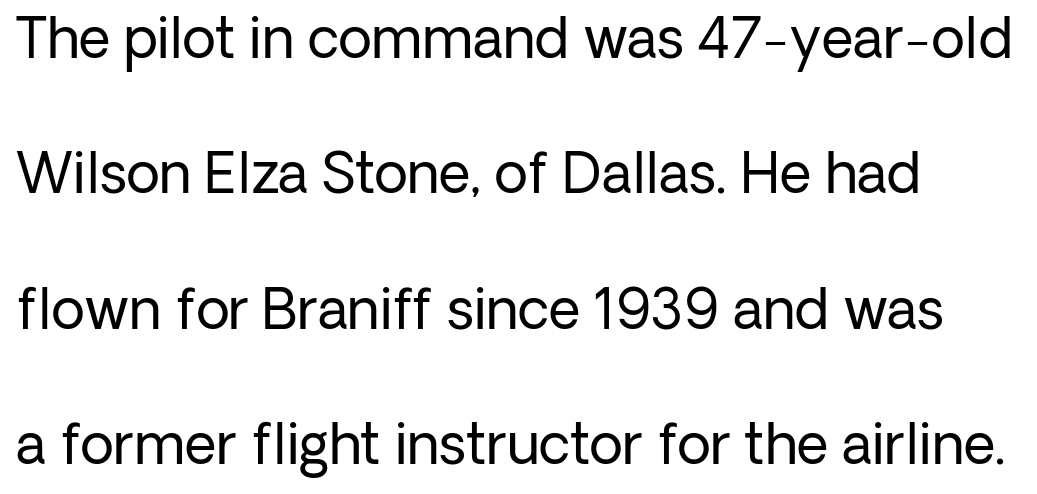
Q: Is the text bold? A: No.
Q: Is the text italic (slanted)? A: No, it is upright.
Q: Is the typeface a serif or a sans-serif typeface? A: Sans-serif.
Q: Is the text underlined? A: No.
Q: Is the spacing between letters normal or unusually wide? A: Normal.
Q: Is the spacing between lines tight, normal or loose? A: Loose.
Q: Width (condensed, normal, or wide)? A: Normal.
Q: Stroke contrast? A: Low.
Q: x-height? A: Medium.
Q: Monospaced? A: No.
